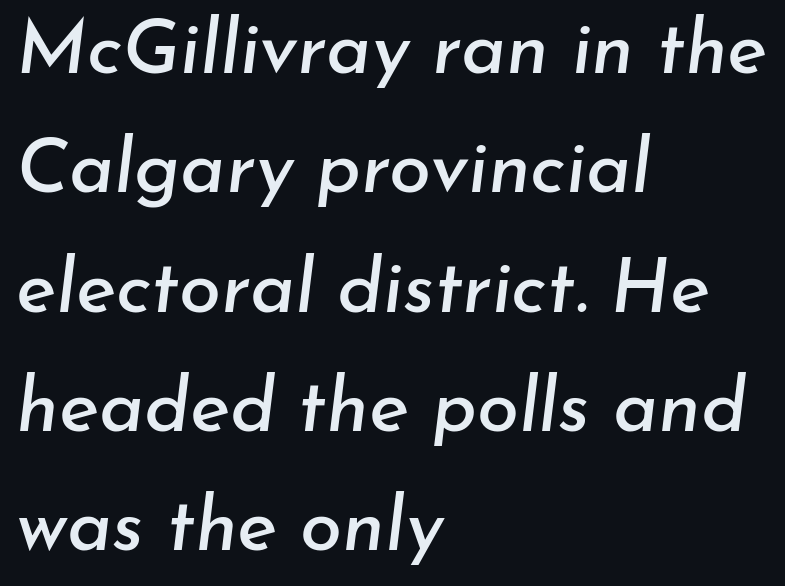
{"italic": "yes", "lean": "right", "slant_degrees": 7, "width": "normal", "stroke_contrast": "low", "x_height": "small", "monospaced": "no", "underline": "no", "align": "left", "line_spacing": "normal", "line_spacing_ratio": 1.57, "letter_spacing": "normal", "letter_spacing_em": 0.0, "glyph_px": 76}
